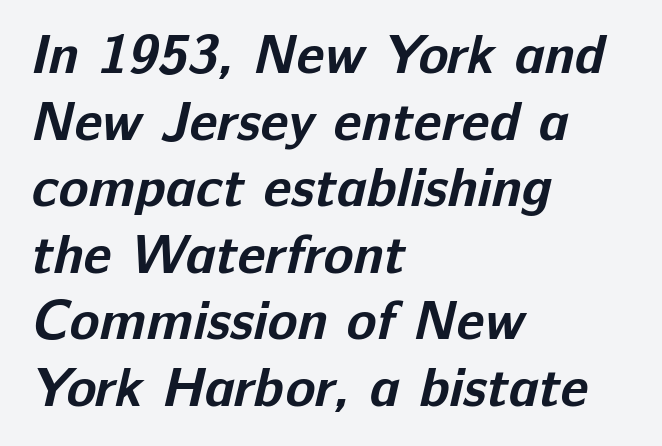
The image shows 55 px bold sans-serif type; set left-aligned, line spacing 1.21x, normal letter spacing, not underlined; low stroke contrast and a medium x-height.
